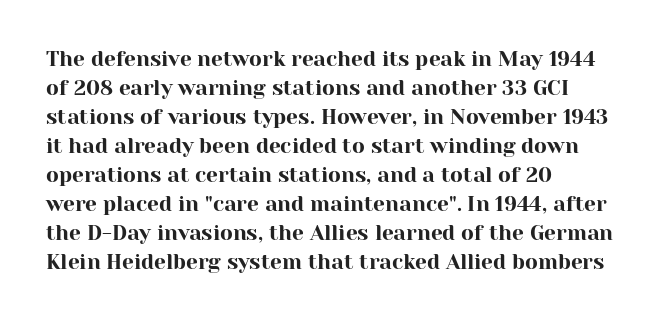
Q: Is the text italic (slanted)? A: No, it is upright.
Q: Is the text underlined? A: No.
Q: How is the paragraph aligned? A: Left-aligned.
Q: Is the spacing between letters normal or unusually wide? A: Normal.
Q: Is the spacing between lines tight, normal or loose? A: Normal.
